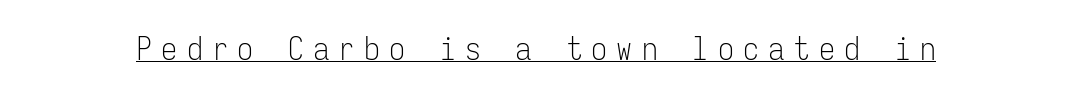
Q: Is the text bold? A: No.
Q: Is the text italic (slanted)? A: No, it is upright.
Q: Is the typeface a serif or a sans-serif typeface? A: Sans-serif.
Q: Is the text underlined? A: Yes.
Q: Is the spacing between letters normal or unusually wide? A: Unusually wide.
Q: Width (condensed, normal, or wide)? A: Condensed.
Q: Stroke contrast? A: Low.
Q: x-height? A: Medium.
Q: Monospaced? A: Yes.
